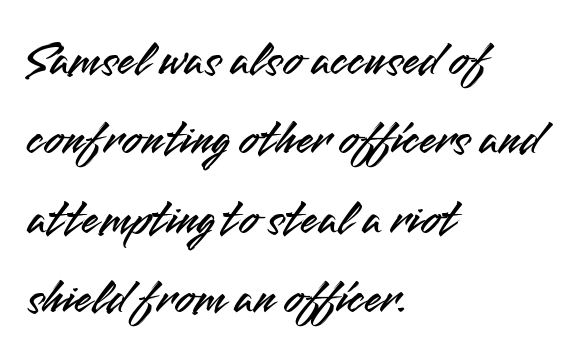
Q: Is the text italic (slanted)? A: Yes.
Q: Is the typeface a serif or a sans-serif typeface? A: Sans-serif.
Q: Is the text underlined? A: No.
Q: How is the paragraph aligned? A: Left-aligned.
Q: Is the spacing between letters normal or unusually wide? A: Normal.
Q: Is the spacing between lines tight, normal or loose? A: Normal.
Q: Width (condensed, normal, or wide)? A: Normal.
Q: Stroke contrast? A: Medium.
Q: x-height? A: Small.
Q: Monospaced? A: No.
